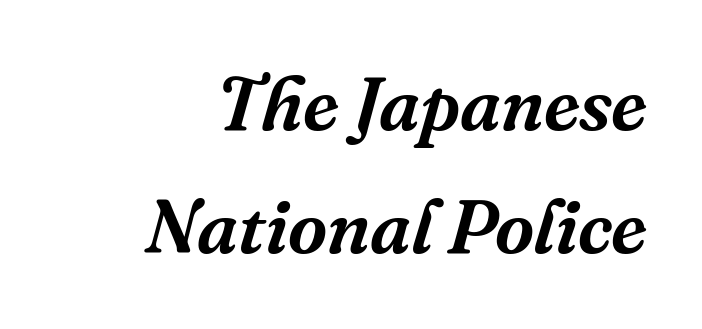
Typeset ragged left — the right edge is the straight one. The face used here is proportionally spaced, like ordinary book or web type. Students, observe: this is what conventionally led text looks like. The typeface chosen for these lines features serifs. The face used here is rendered with its standard letterfit.
